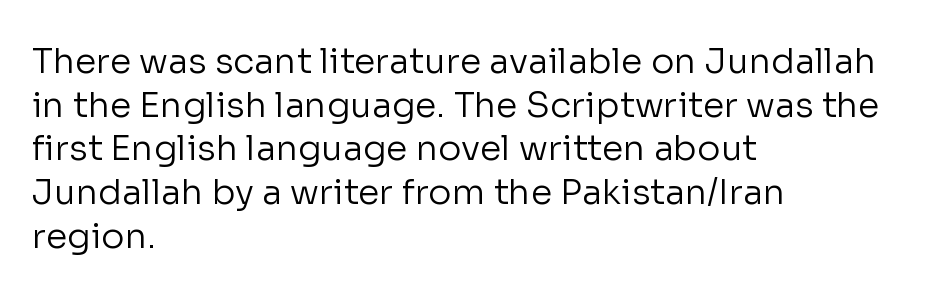
The image shows 35 px regular-weight sans-serif type, upright; set left-aligned, normal line spacing (1.25x), normal letter spacing, not underlined; low stroke contrast and a medium x-height.
